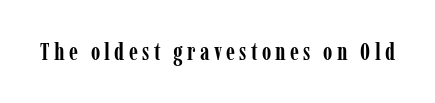
I'd describe the lettering as bold — thick and assertive. Quick note: underline off. It's the straight-up-and-down kind of type.
